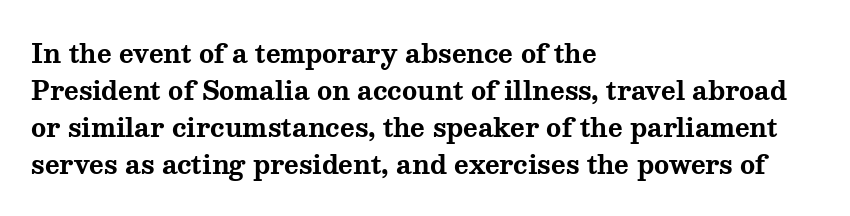
The image shows 25 px bold type, upright; set left-aligned, normal line spacing (1.48x), normal letter spacing, not underlined.
